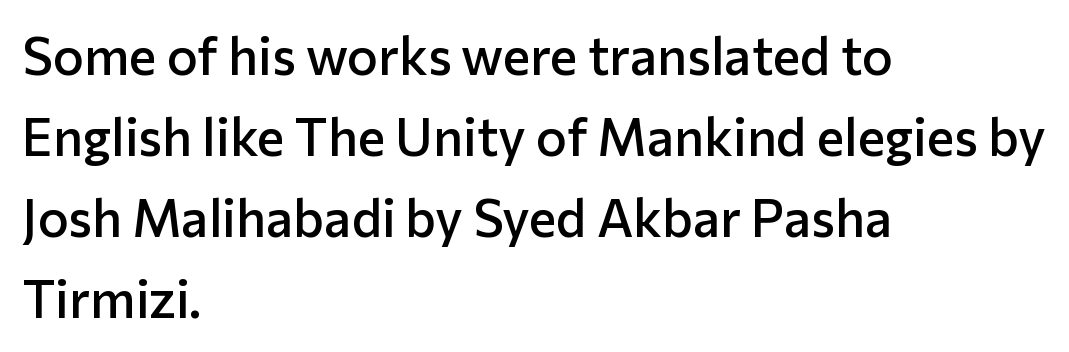
Each letter keeps its own natural width here, so spacing adapts to shape. Normally led — the rows are evenly, conventionally spaced. This is moderately heavy type, rendered in semibold. The letters stand upright; this is a roman face.
